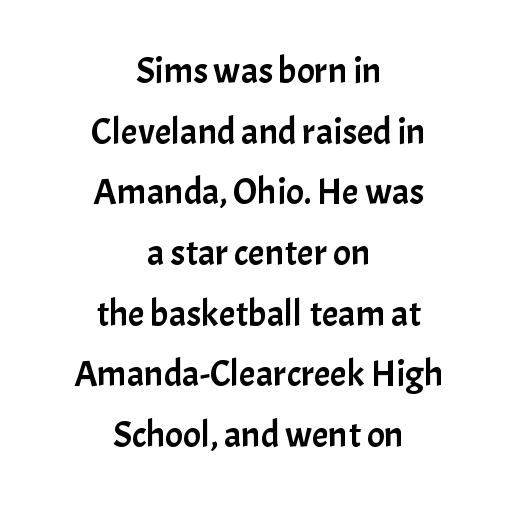
{"serif": "no", "italic": "no", "width": "normal", "stroke_contrast": "low", "x_height": "medium", "monospaced": "no", "underline": "no", "align": "center", "line_spacing": "normal", "line_spacing_ratio": 1.64, "letter_spacing": "normal", "letter_spacing_em": 0.0, "glyph_px": 37}
